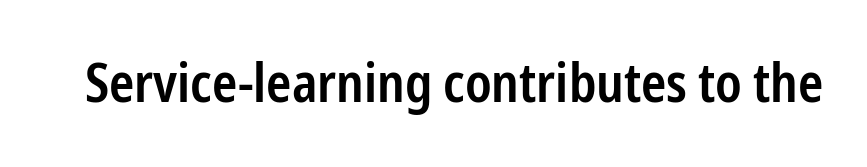
{"serif": "no", "italic": "no", "bold": "semi", "weight": "semibold", "width": "condensed", "stroke_contrast": "low", "x_height": "medium", "monospaced": "no", "underline": "no", "letter_spacing": "normal", "letter_spacing_em": 0.0, "glyph_px": 54}
